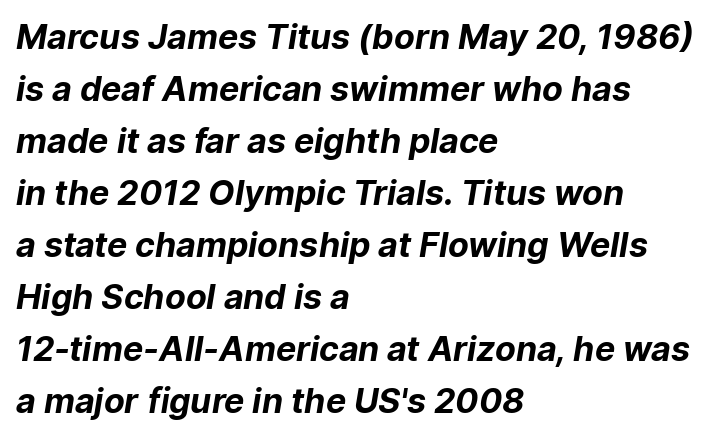
{"serif": "no", "bold": "yes", "weight": "bold", "width": "normal", "stroke_contrast": "low", "x_height": "medium", "monospaced": "no", "underline": "no", "align": "left", "line_spacing": "normal", "line_spacing_ratio": 1.53, "letter_spacing": "normal", "letter_spacing_em": 0.0, "glyph_px": 34}
